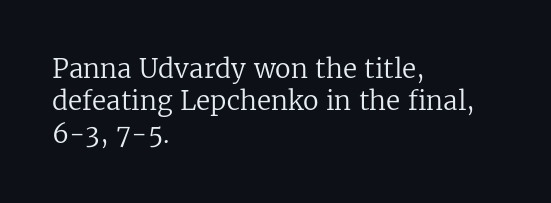
Q: Is the text bold? A: No.
Q: Is the text italic (slanted)? A: No, it is upright.
Q: Is the text underlined? A: No.
Q: How is the paragraph aligned? A: Left-aligned.
Q: Is the spacing between letters normal or unusually wide? A: Normal.
Q: Is the spacing between lines tight, normal or loose? A: Normal.
